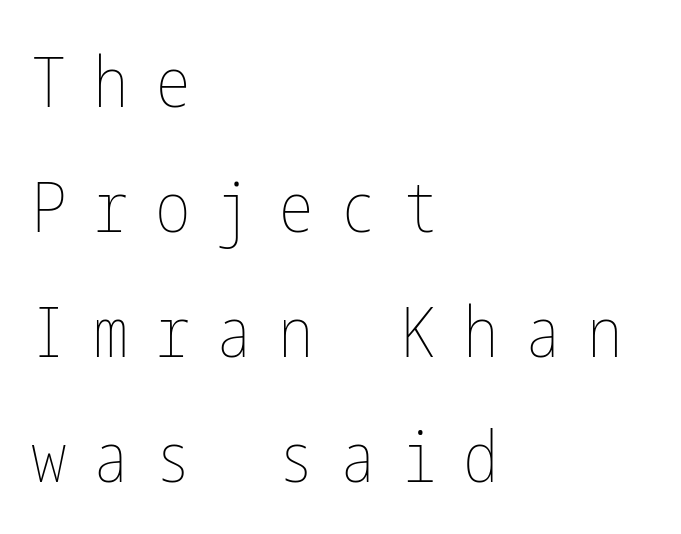
The image shows 71 px thin, condensed type, upright; set left-aligned, line spacing 1.76x, unusually wide letter spacing (+0.37 em), not underlined; low stroke contrast and a medium x-height.
